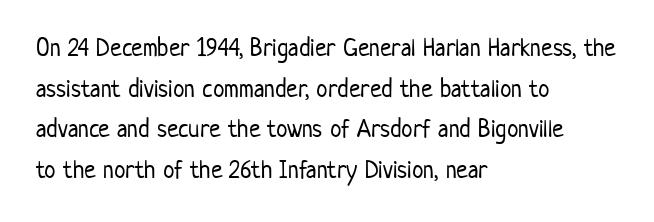
The zone under the glyphs is completely vacant. Letters have the restrained weight of plain body copy at most. Line beginnings align vertically; line endings do not. The gaps between neighbouring characters are ordinary and unremarkable.
